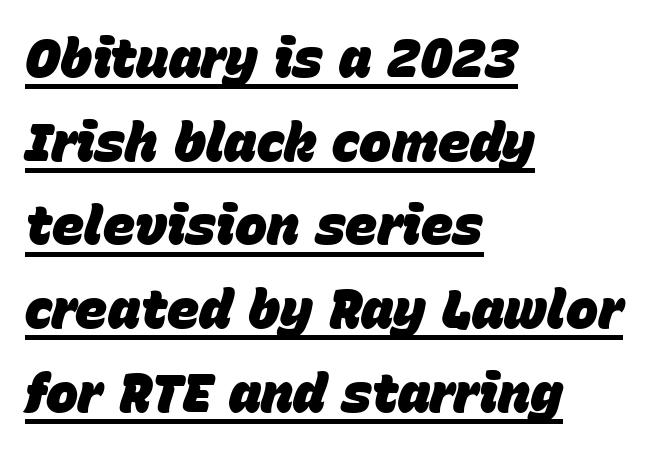
{"italic": "yes", "lean": "right", "slant_degrees": 15, "bold": "yes", "weight": "heavy", "width": "normal", "stroke_contrast": "low", "x_height": "large", "monospaced": "no", "underline": "yes", "align": "left", "line_spacing": "normal", "line_spacing_ratio": 1.55, "letter_spacing": "normal", "letter_spacing_em": 0.0, "glyph_px": 54}
